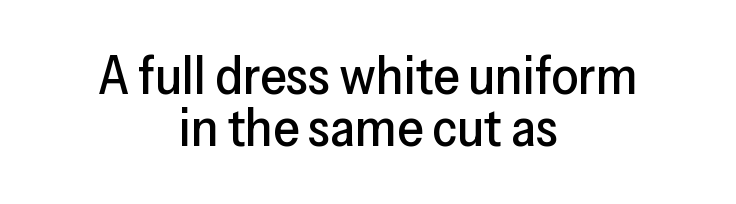
No extra tracking has been applied to these lines. Closely set lines give the paragraph a compact silhouette. Note the varied advance widths — an 'i' is clearly narrower than an 'm'. The paragraph shown floats in the horizontal middle.
